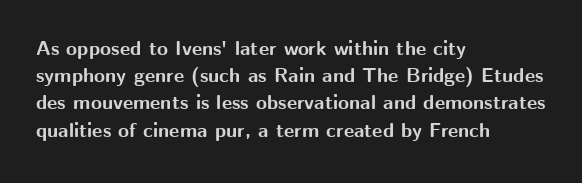
Vertical strokes here are truly vertical. Line spacing here is normal. The rendering anchors every line to the left-hand side. Short note: letters normally spaced. Has an underline been added? It has not. The sample has been set heavy, in full bold.
